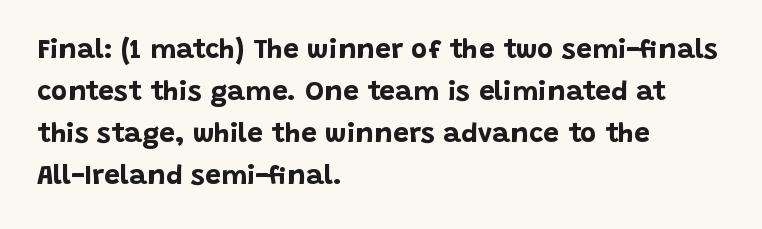
Do the characters align in a grid? No, the font is proportional. There is no visible air inserted between adjacent glyphs. Serifs: no, the terminals of the letterforms are clean. This is heavy type, rendered in bold. Rendered with straight, roman letterforms. The rendering anchors every line to the left-hand side.
